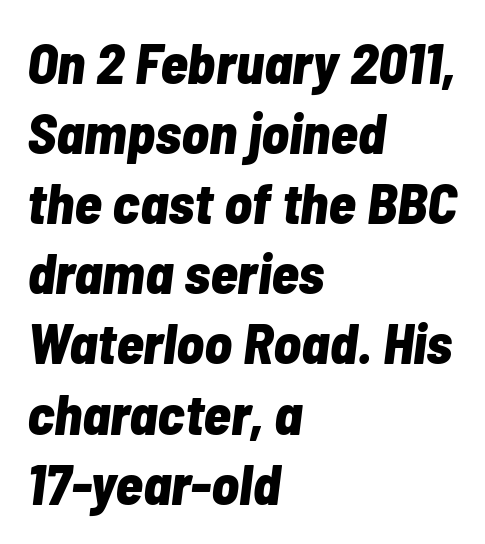
Q: Is the text bold? A: Yes.
Q: Is the text italic (slanted)? A: Yes, it leans right by about 7 degrees.
Q: Is the text underlined? A: No.
Q: How is the paragraph aligned? A: Left-aligned.
Q: Is the spacing between letters normal or unusually wide? A: Normal.
Q: Width (condensed, normal, or wide)? A: Condensed.
Q: Stroke contrast? A: Low.
Q: x-height? A: Medium.
Q: Monospaced? A: No.
